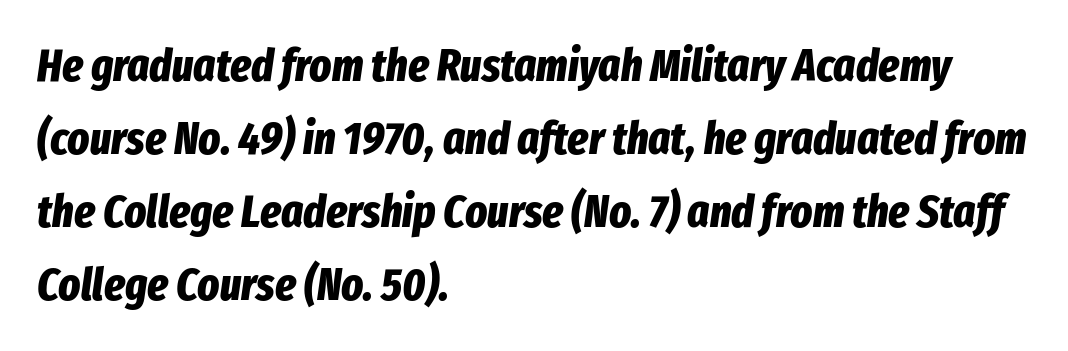
The image shows 46 px bold, condensed type, italic (leaning right); set left-aligned, normal line spacing (1.59x), normal letter spacing, not underlined; low stroke contrast and a medium x-height.
